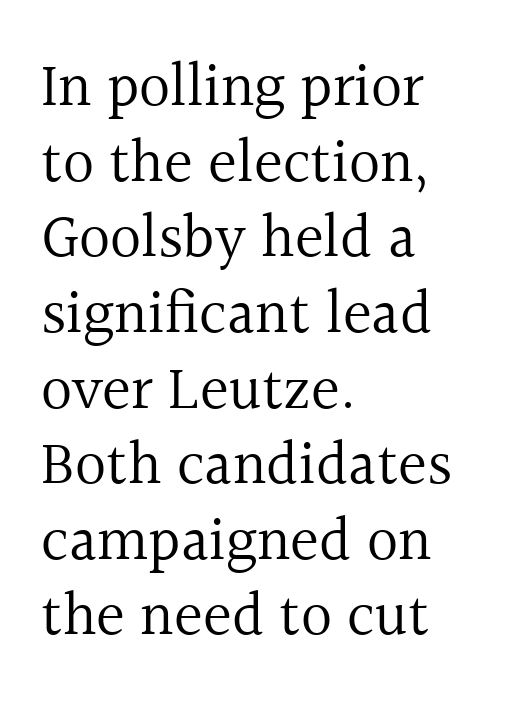
Q: Is the text bold? A: No.
Q: Is the text italic (slanted)? A: No, it is upright.
Q: Is the typeface a serif or a sans-serif typeface? A: Serif.
Q: Is the text underlined? A: No.
Q: How is the paragraph aligned? A: Left-aligned.
Q: Is the spacing between letters normal or unusually wide? A: Normal.
Q: Width (condensed, normal, or wide)? A: Normal.
Q: x-height? A: Medium.
Q: Monospaced? A: No.
